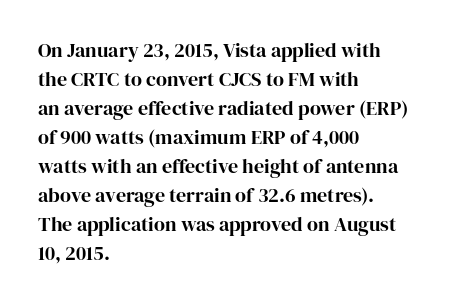
{"italic": "no", "underline": "no", "align": "left", "line_spacing": "normal", "line_spacing_ratio": 1.45, "letter_spacing": "normal", "letter_spacing_em": 0.0, "glyph_px": 20}
